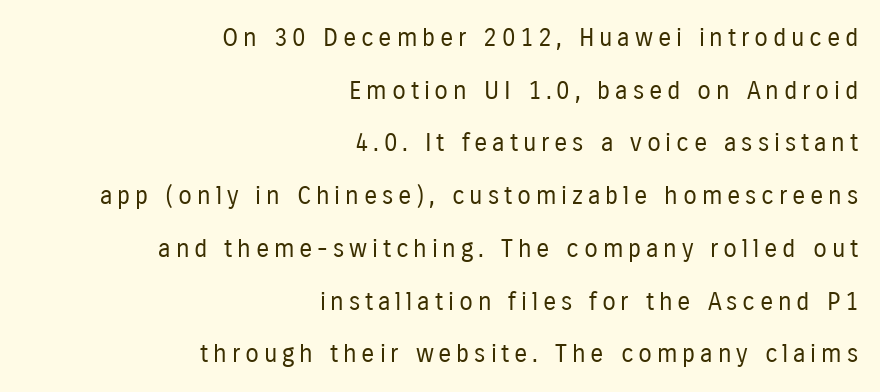
The image shows 25 px text type, upright; set right-aligned, loose line spacing (2.11x), not underlined.
